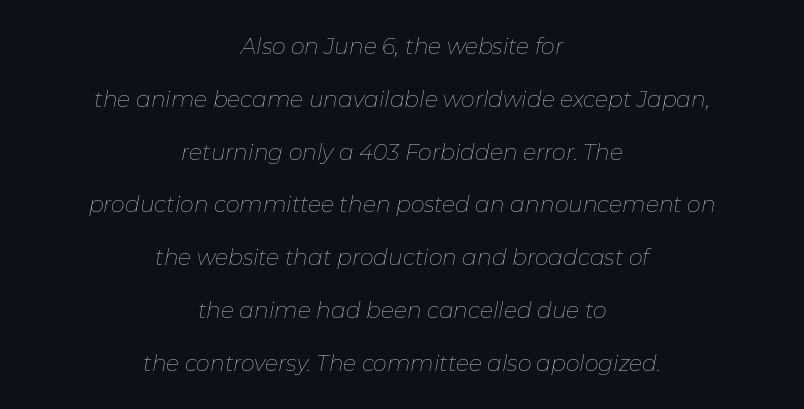
{"italic": "yes", "lean": "right", "slant_degrees": 11, "bold": "no", "underline": "no", "align": "center", "line_spacing": "loose", "line_spacing_ratio": 2.4, "letter_spacing": "normal", "letter_spacing_em": 0.0, "glyph_px": 22}
